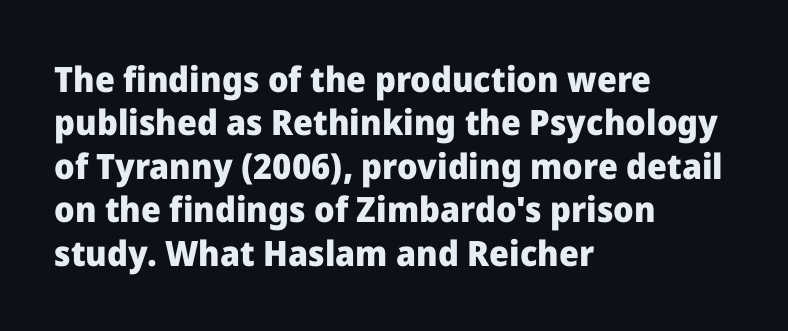
The image shows 35 px heavy sans-serif type, upright; set left-aligned, line spacing 1.24x, normal letter spacing, not underlined; low stroke contrast and a medium x-height.
